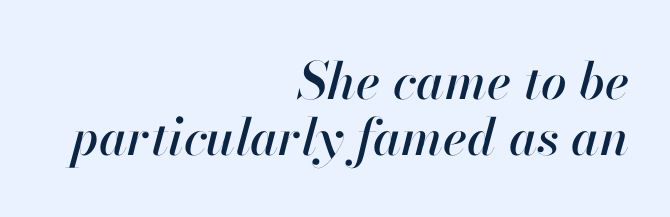
The image shows 51 px text type, italic (leaning right); set right-aligned, tight line spacing (1.09x), normal letter spacing, not underlined; high stroke contrast and a small x-height.
